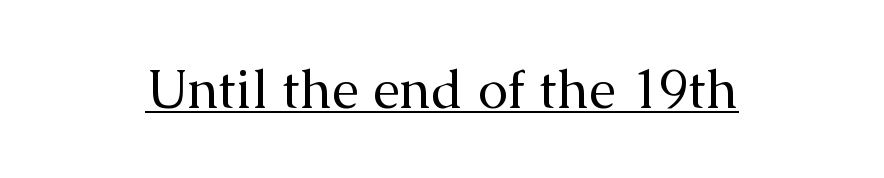
{"serif": "yes", "italic": "no", "bold": "no", "weight": "regular", "width": "normal", "stroke_contrast": "medium", "x_height": "medium", "monospaced": "no", "underline": "yes", "letter_spacing": "normal", "letter_spacing_em": 0.0, "glyph_px": 54}
